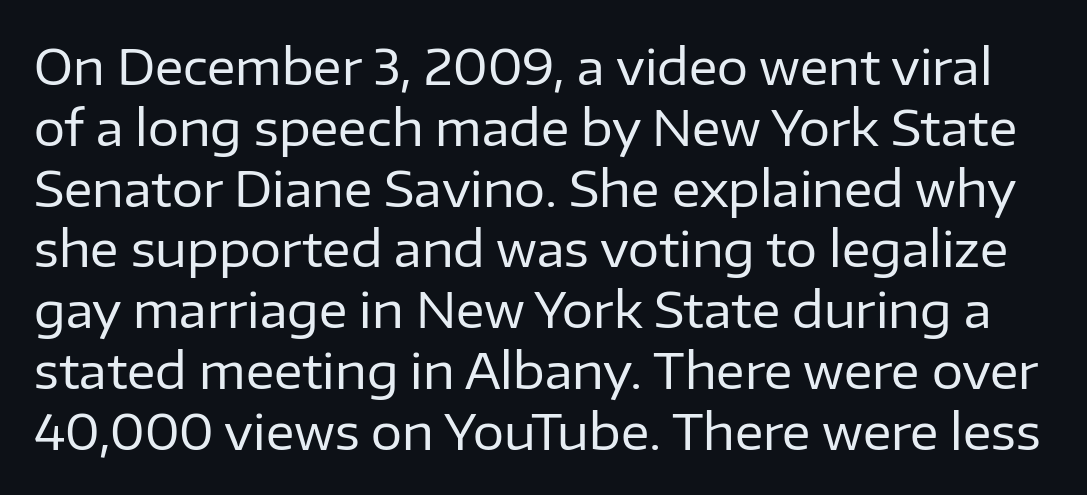
Looks like regular typesetting: each glyph gets only the width it needs. Honestly, the letter spacing is just normal — you wouldn't notice it. Notice how the stems are strictly vertical — no italics here. The strip under each line holds only bare page. Weight: regular or lighter.
